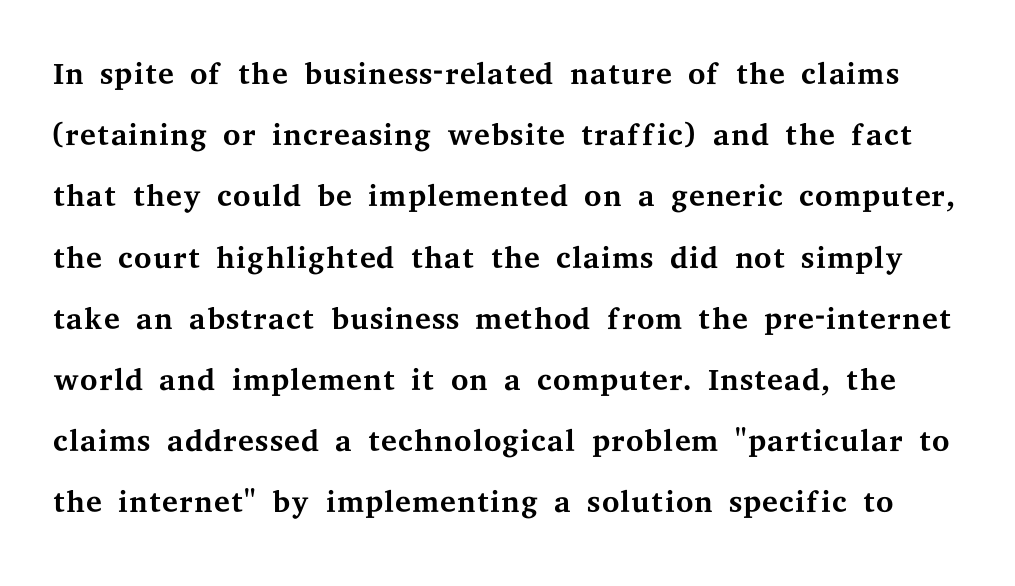
Bare-footed words on every line. Is this a fixed-width face? No — the glyphs have proportional, varying widths. A serif font was chosen for this passage. Every character sits straight up, as roman type does. The leading is moderate, giving the passage an even texture.
